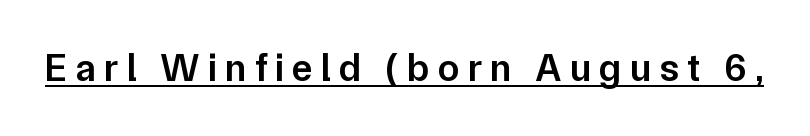
The image shows 39 px semibold sans-serif type, upright; set unusually wide letter spacing (+0.21 em), underlined; low stroke contrast and a medium x-height.
